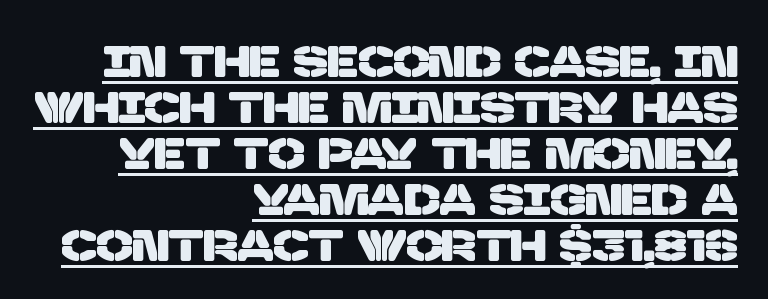
{"serif": "no", "width": "normal", "stroke_contrast": "low", "x_height": "large", "monospaced": "no", "underline": "yes", "align": "right", "line_spacing": "tight", "line_spacing_ratio": 1.07, "letter_spacing": "normal", "letter_spacing_em": 0.0, "glyph_px": 43}
